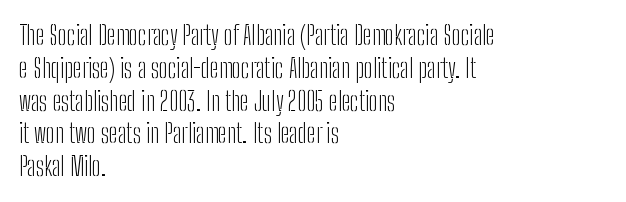
Q: Is the text bold? A: No.
Q: Is the text italic (slanted)? A: No, it is upright.
Q: Is the text underlined? A: No.
Q: How is the paragraph aligned? A: Left-aligned.
Q: Is the spacing between letters normal or unusually wide? A: Normal.
Q: Is the spacing between lines tight, normal or loose? A: Normal.
